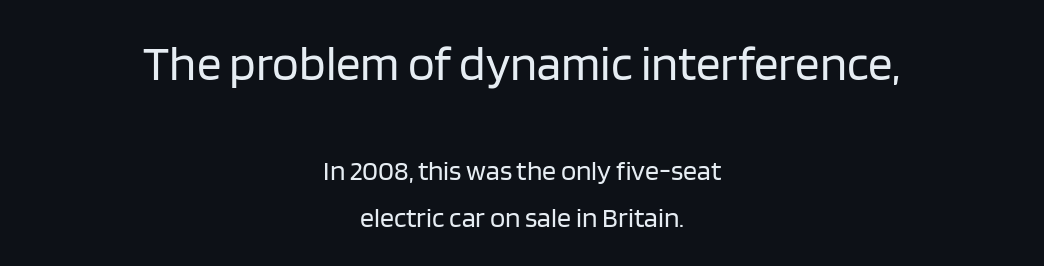
The image shows 49 px regular-weight sans-serif type, upright; set centered, normal line spacing (1.67x), normal letter spacing, not underlined; the first (top) block is 1.75x larger; low stroke contrast and a large x-height.
